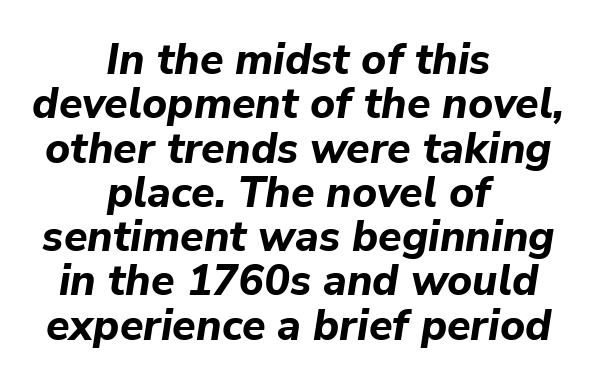
Q: Is the text bold? A: Yes.
Q: Is the text italic (slanted)? A: Yes, it leans right by about 9 degrees.
Q: Is the text underlined? A: No.
Q: How is the paragraph aligned? A: Centered.
Q: Is the spacing between letters normal or unusually wide? A: Normal.
Q: Is the spacing between lines tight, normal or loose? A: Tight.
Q: Width (condensed, normal, or wide)? A: Normal.
Q: Stroke contrast? A: Low.
Q: x-height? A: Medium.
Q: Monospaced? A: No.
